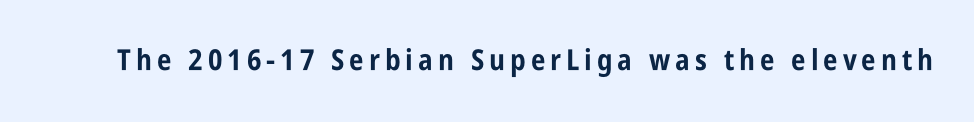
{"serif": "no", "italic": "no", "bold": "yes", "weight": "bold", "width": "condensed", "stroke_contrast": "low", "x_height": "large", "monospaced": "no", "underline": "no", "glyph_px": 29}
